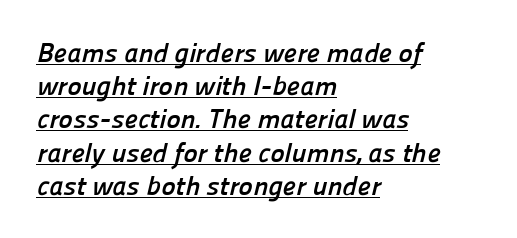
The lines in this sample share a left origin and differ only in where they stop. In terms of letterspacing, this is plain default setting. The specimen includes a rule beneath the text block's lines. Plenty of ink on the page — the face is bold.
